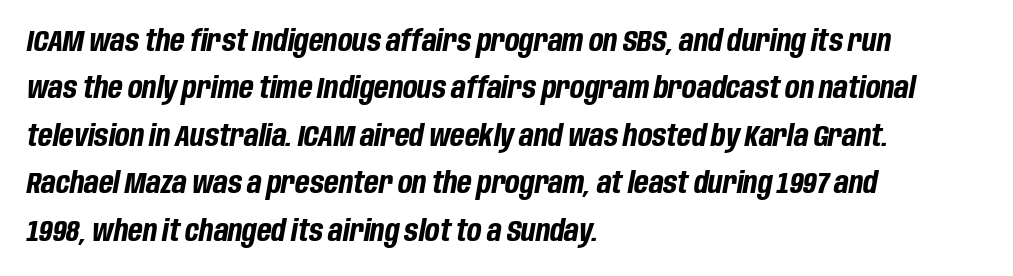
The image shows 30 px bold, condensed type, italic (leaning right); set left-aligned, normal line spacing (1.58x), normal letter spacing, not underlined; low stroke contrast and a large x-height.
